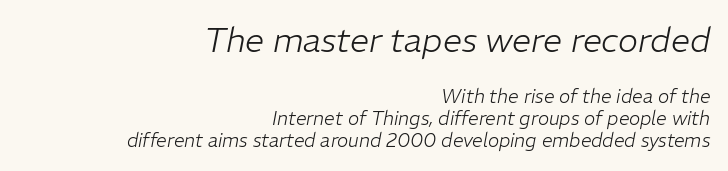
Each letter keeps its own natural width here, so spacing adapts to shape. Scale decreases going downward across the two blocks. Standard letterfit; no display-style spreading of the glyphs. Each row of text sits above clean, open space. The space between consecutive lines is stingy. The font sits on the lighter half of the weight spectrum, regular included.
